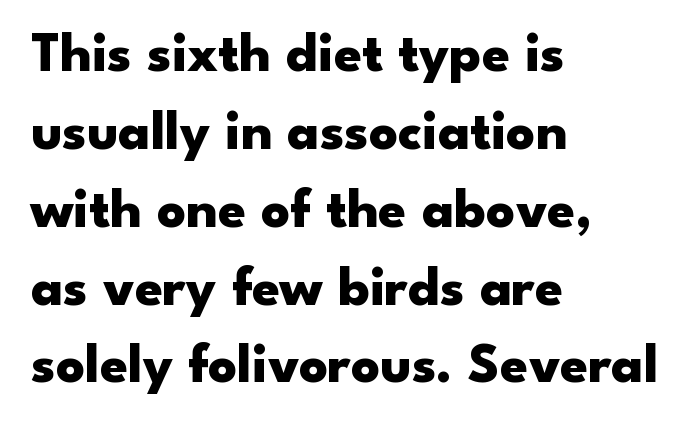
{"serif": "no", "italic": "no", "bold": "yes", "weight": "heavy", "width": "wide", "stroke_contrast": "low", "x_height": "small", "monospaced": "no", "underline": "no", "align": "left", "line_spacing": "normal", "line_spacing_ratio": 1.39, "letter_spacing": "normal", "letter_spacing_em": 0.0, "glyph_px": 56}
